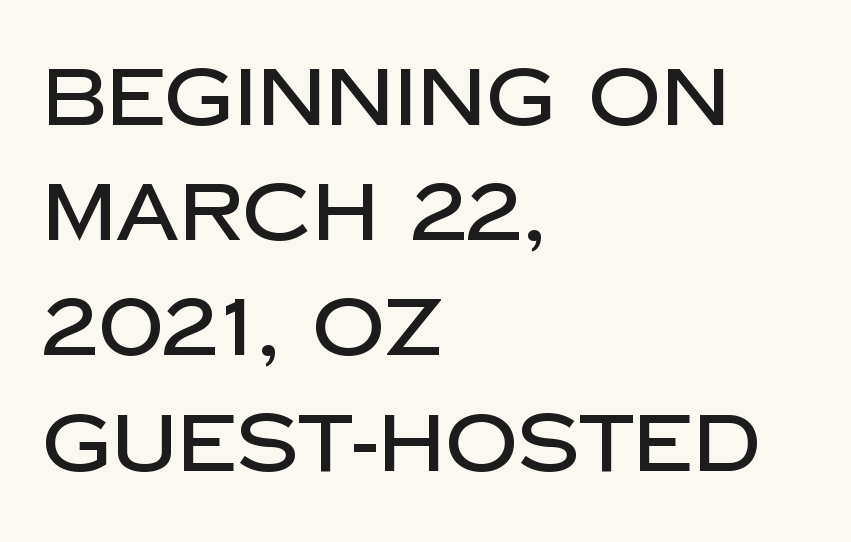
Short and long lines alike share a common starting point at left. Examine the stroke ends and you'll find no serifs. Posture: upright roman. Notice how descenders clear the ascenders below comfortably — that's standard leading.
